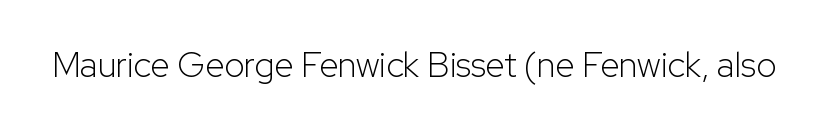
{"serif": "no", "italic": "no", "bold": "no", "weight": "light", "width": "normal", "stroke_contrast": "low", "x_height": "medium", "monospaced": "no", "underline": "no", "letter_spacing": "normal", "letter_spacing_em": 0.0, "glyph_px": 35}
